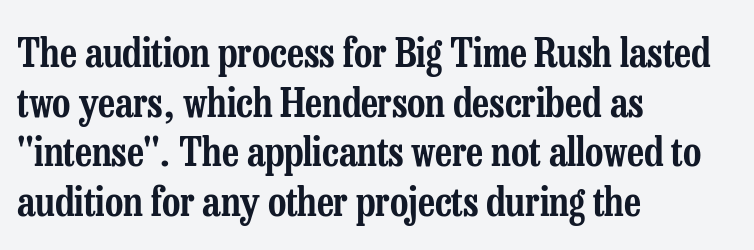
Is this a fixed-width face? No — the glyphs have proportional, varying widths. Compared with typical body copy, the letter spacing here is the same. This is the regular roman posture of the typeface. Horizontal alignment here is leftward, the default for most running prose. Font category for this specimen: serif.
